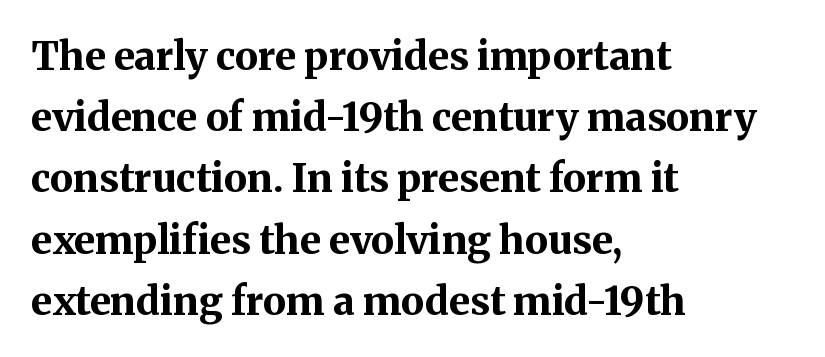
{"serif": "yes", "italic": "no", "bold": "yes", "weight": "bold", "width": "normal", "stroke_contrast": "medium", "x_height": "medium", "monospaced": "no", "underline": "no", "align": "left", "line_spacing": "normal", "line_spacing_ratio": 1.57, "letter_spacing": "normal", "letter_spacing_em": 0.0, "glyph_px": 39}
